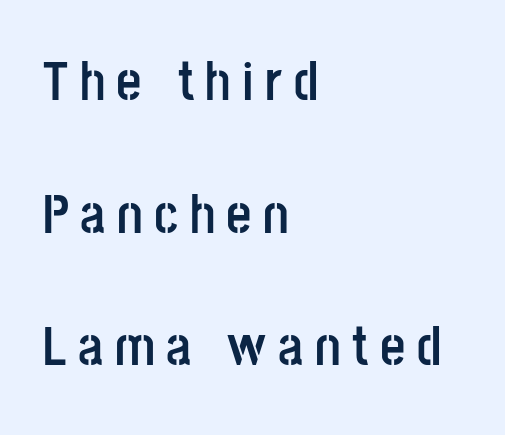
Here the designer chose a conventional face with non-uniform glyph widths. Look at the bottom of the vertical strokes: they stop flat, with no serifs. Descenders hang freely into open space. A full-strength bold gives these letters their thick strokes.
